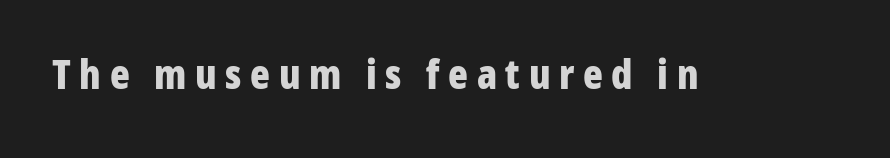
Q: Is the text bold? A: Yes.
Q: Is the text italic (slanted)? A: No, it is upright.
Q: Is the typeface a serif or a sans-serif typeface? A: Sans-serif.
Q: Is the text underlined? A: No.
Q: Is the spacing between letters normal or unusually wide? A: Unusually wide.
Q: Width (condensed, normal, or wide)? A: Condensed.
Q: Stroke contrast? A: Low.
Q: x-height? A: Medium.
Q: Monospaced? A: No.
